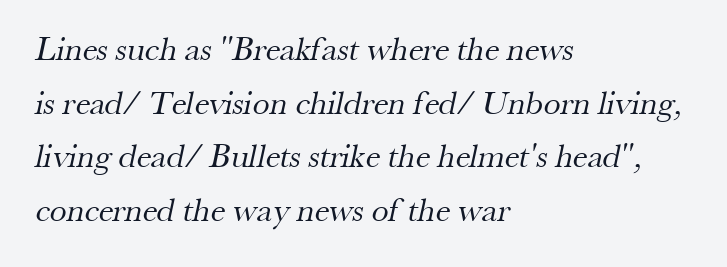
Q: Is the text bold? A: No.
Q: Is the typeface a serif or a sans-serif typeface? A: Serif.
Q: Is the text underlined? A: No.
Q: How is the paragraph aligned? A: Left-aligned.
Q: Is the spacing between letters normal or unusually wide? A: Normal.
Q: Is the spacing between lines tight, normal or loose? A: Normal.
Q: Width (condensed, normal, or wide)? A: Normal.
Q: Stroke contrast? A: Medium.
Q: x-height? A: Small.
Q: Monospaced? A: No.
